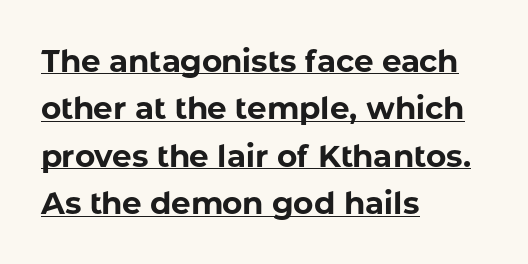
The rendering keeps characters at their native spacing. The rendering uses a moderate line-height, typical for paragraphs. Short and long lines alike share a common starting point at left. It's the straight-up-and-down kind of type.
